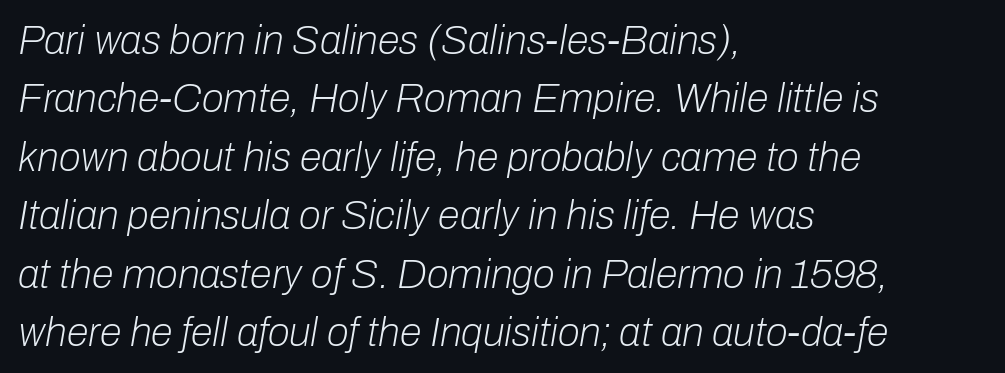
The image shows 40 px light type, italic (leaning right); set left-aligned, normal line spacing (1.46x), normal letter spacing, not underlined; low stroke contrast and a medium x-height.
